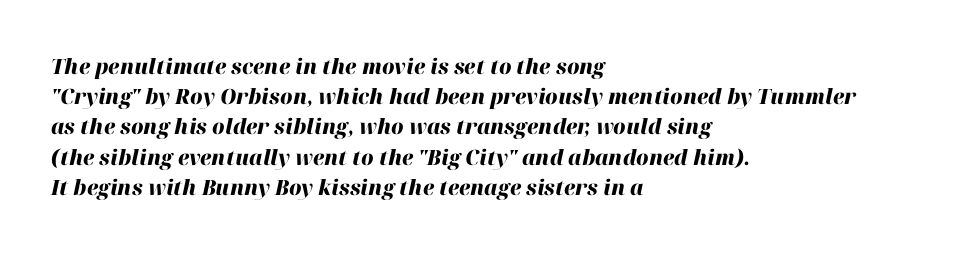
Q: Is the text bold? A: Yes.
Q: Is the text italic (slanted)? A: Yes, it leans right by about 12 degrees.
Q: Is the text underlined? A: No.
Q: How is the paragraph aligned? A: Left-aligned.
Q: Is the spacing between letters normal or unusually wide? A: Normal.
Q: Is the spacing between lines tight, normal or loose? A: Normal.
